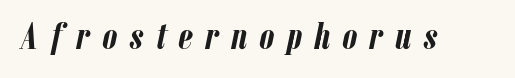
{"italic": "yes", "lean": "right", "slant_degrees": 12, "bold": "yes", "weight": "semibold", "width": "condensed", "stroke_contrast": "low", "x_height": "medium", "monospaced": "no", "underline": "no", "letter_spacing": "wide", "letter_spacing_em": 0.33, "glyph_px": 37}
